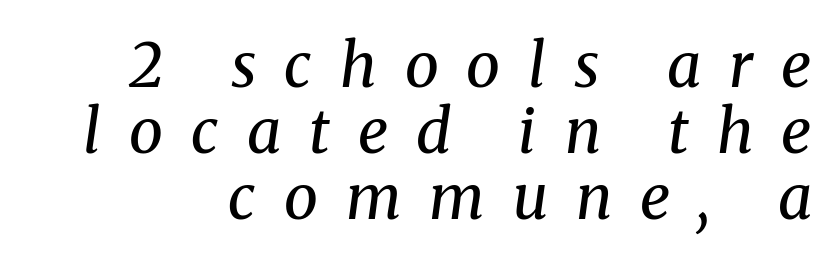
These lines huddle together more closely than default settings would place them. The glyphs are unaccompanied by any horizontal stroke below them. Is this a sans? No — the strokes have serifs. The letterforms sit at book weight or below. The tracking jumps out immediately: characters are airy and widely separated. The text carries the slant typical of an italic or oblique font.
